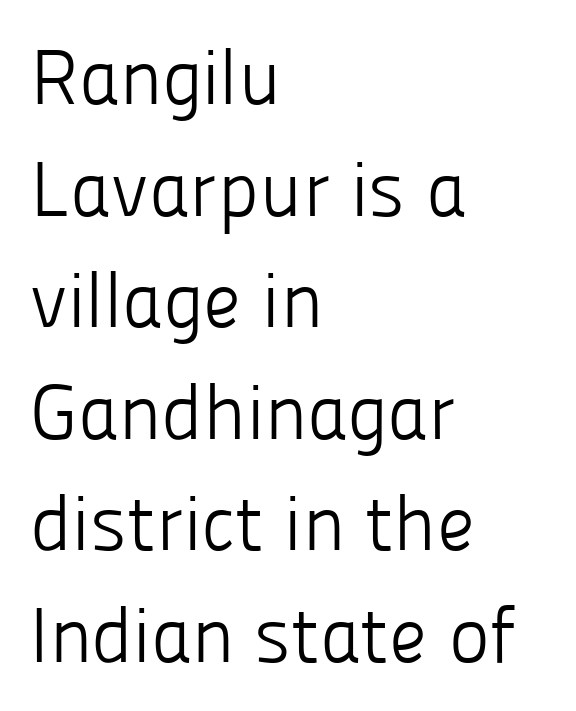
{"serif": "no", "italic": "no", "bold": "no", "weight": "light", "width": "normal", "stroke_contrast": "low", "x_height": "medium", "monospaced": "no", "underline": "no", "align": "left", "line_spacing": "normal", "line_spacing_ratio": 1.43, "letter_spacing": "normal", "letter_spacing_em": 0.0, "glyph_px": 78}
